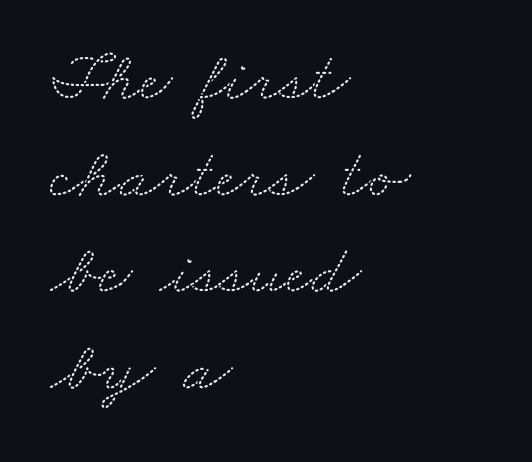
{"serif": "yes", "width": "wide", "stroke_contrast": "medium", "x_height": "small", "monospaced": "no", "underline": "no", "align": "left", "line_spacing": "normal", "line_spacing_ratio": 1.36, "letter_spacing": "normal", "letter_spacing_em": 0.0, "glyph_px": 71}
